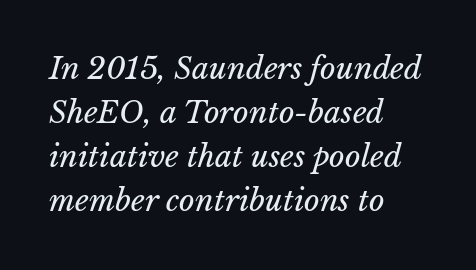
{"italic": "yes", "lean": "right", "slant_degrees": 15, "bold": "no", "weight": "regular", "width": "normal", "stroke_contrast": "low", "x_height": "medium", "monospaced": "no", "underline": "no", "align": "left", "line_spacing": "normal", "line_spacing_ratio": 1.47, "letter_spacing": "normal", "letter_spacing_em": 0.0, "glyph_px": 30}
